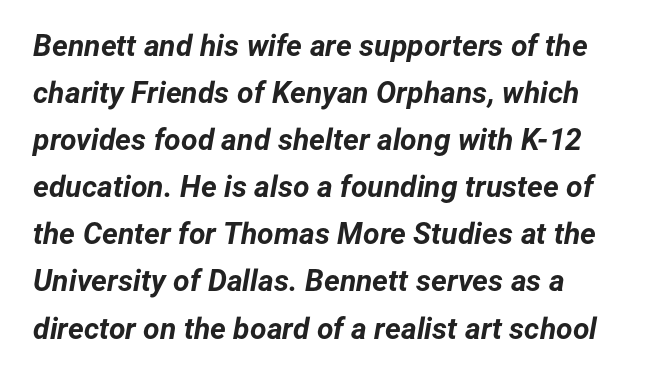
The image shows 30 px bold type, italic (leaning right); set left-aligned, normal line spacing (1.57x), normal letter spacing, not underlined; low stroke contrast and a medium x-height.
